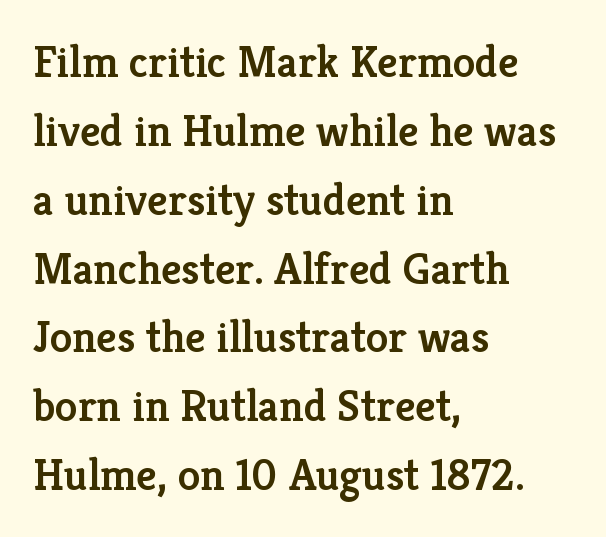
The image shows 45 px semibold serif type, upright; set left-aligned, normal line spacing (1.53x), normal letter spacing, not underlined; low stroke contrast and a medium x-height.
